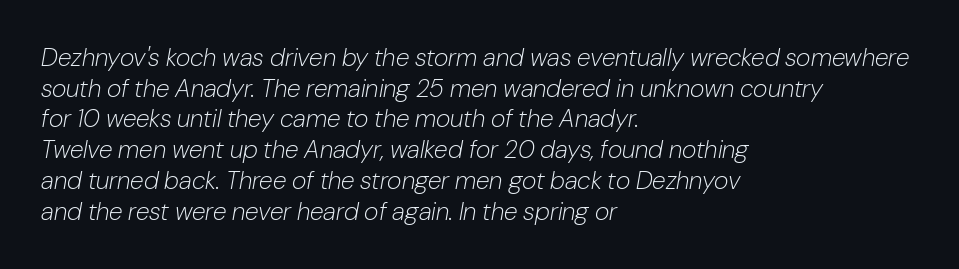
Observe the ordinary spacing: letters are neighbours, not strangers. Any mark beneath the type? The region is blank. Visually the block forms a straight wall on the left and a jagged coastline on the right. The specimen reads as italic at a glance. Compared with a typical body face, this is equally light or lighter still.
